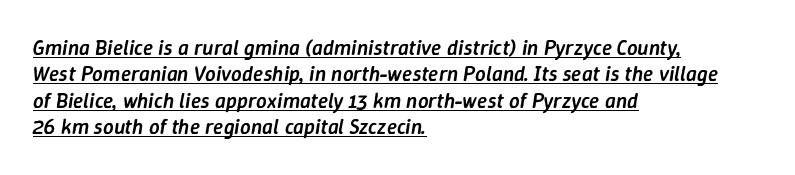
Q: Is the text bold? A: Semi-bold.
Q: Is the text italic (slanted)? A: Yes, it leans right by about 9 degrees.
Q: Is the text underlined? A: Yes.
Q: How is the paragraph aligned? A: Left-aligned.
Q: Is the spacing between letters normal or unusually wide? A: Normal.
Q: Is the spacing between lines tight, normal or loose? A: Normal.
